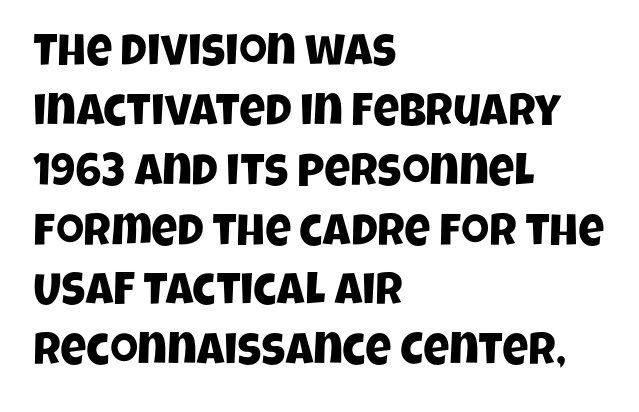
Q: Is the typeface a serif or a sans-serif typeface? A: Sans-serif.
Q: Is the text underlined? A: No.
Q: How is the paragraph aligned? A: Left-aligned.
Q: Is the spacing between letters normal or unusually wide? A: Normal.
Q: Is the spacing between lines tight, normal or loose? A: Normal.
Q: Width (condensed, normal, or wide)? A: Condensed.
Q: Stroke contrast? A: Low.
Q: x-height? A: Large.
Q: Monospaced? A: No.
